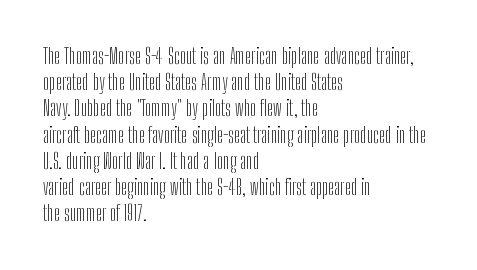
Does extra space separate the letters? No, they use regular spacing. Layout note: lines flush left. The area under the type is left untouched. This reads as an unemphasized weight, regular at the heaviest. This is roman type, the default non-slanted kind. Vertical spacing — default.
